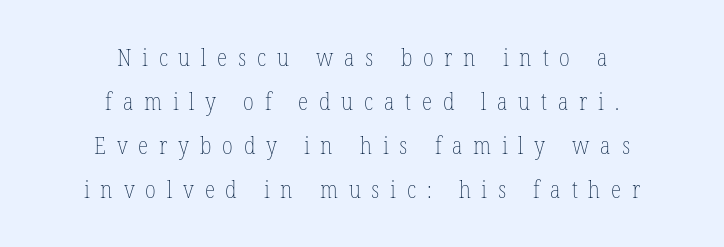
The image shows 24 px text type, upright; set centered, line spacing 1.84x, unusually wide letter spacing (+0.45 em), not underlined.
